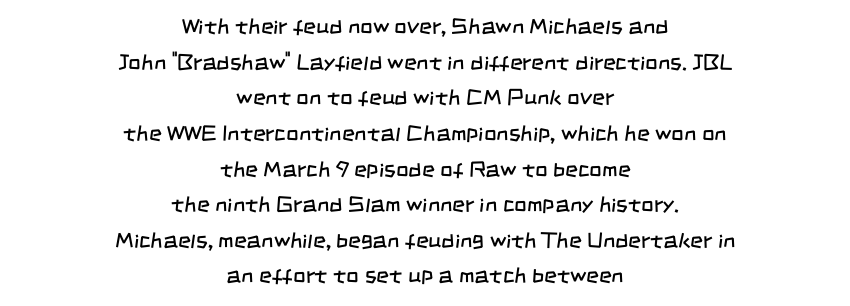
The designer left line spacing at the default. Observe the ordinary spacing: letters are neighbours, not strangers. One-word summary of the alignment: center. Plain, unruled lines of type. The strokes carry an ordinary text weight at most.
